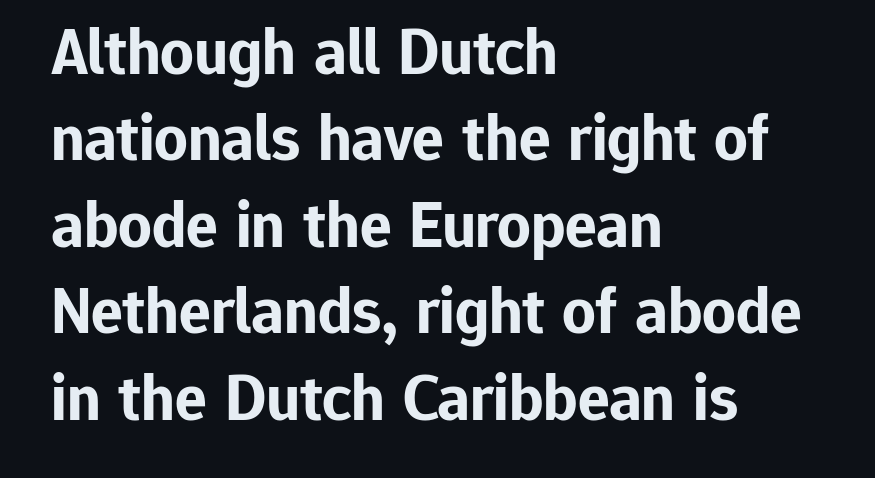
How heavy is the stroke? Heavy — this is a bold. This sample is left-justified, so line endings fall wherever the words run out. You could call the tracking neutral — neither tight nor loose. Note: no serifs on the glyphs. Underline: absent.
